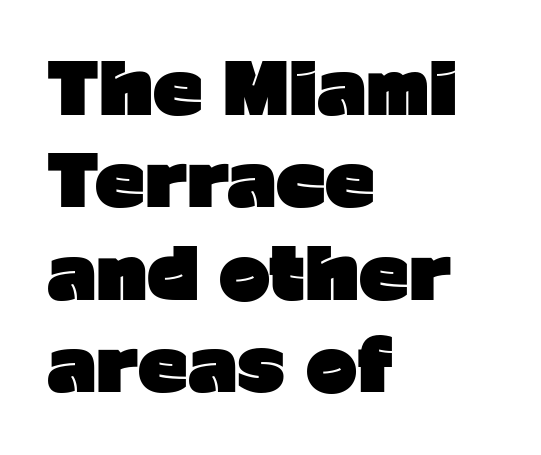
{"serif": "no", "italic": "no", "bold": "yes", "weight": "heavy", "width": "normal", "stroke_contrast": "low", "x_height": "medium", "monospaced": "no", "underline": "no", "align": "left", "line_spacing": "normal", "line_spacing_ratio": 1.34, "letter_spacing": "normal", "letter_spacing_em": 0.0, "glyph_px": 69}
